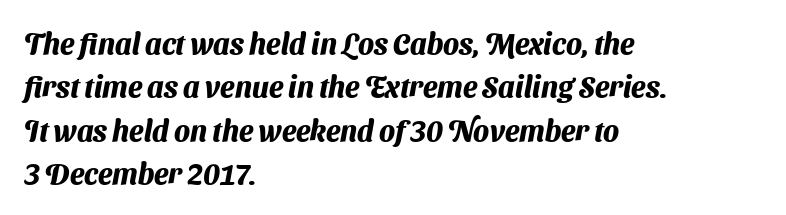
A full-strength bold gives these letters their thick strokes. Letter spacing: default. The letters advance in unequal steps, a hallmark of proportional type. Check where the strokes stop: nothing finishes them off — pure sans. Leftover space on each line is placed entirely after the last word. The words here are not underlined.
